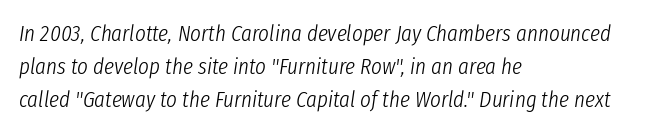
Q: Is the text bold? A: No.
Q: Is the text italic (slanted)? A: Yes, it leans right by about 8 degrees.
Q: Is the text underlined? A: No.
Q: How is the paragraph aligned? A: Left-aligned.
Q: Is the spacing between letters normal or unusually wide? A: Normal.
Q: Is the spacing between lines tight, normal or loose? A: Normal.
